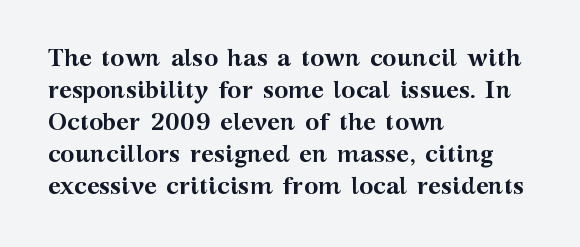
{"italic": "no", "bold": "yes", "underline": "no", "align": "left", "line_spacing": "normal", "line_spacing_ratio": 1.33, "letter_spacing": "normal", "letter_spacing_em": 0.0, "glyph_px": 24}
